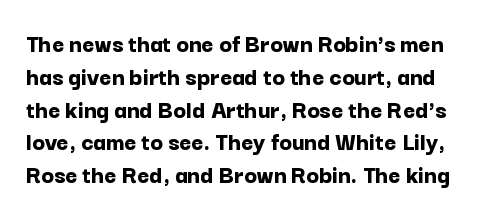
The image shows 26 px bold type, upright; set normal line spacing (1.26x), normal letter spacing, not underlined.
